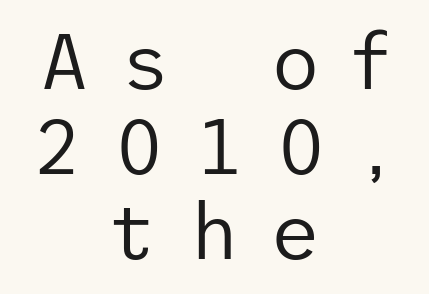
The image shows 78 px regular-weight sans-serif type, upright; set centered, tight line spacing (1.09x), unusually wide letter spacing (+0.39 em), not underlined; low stroke contrast and a medium x-height.
